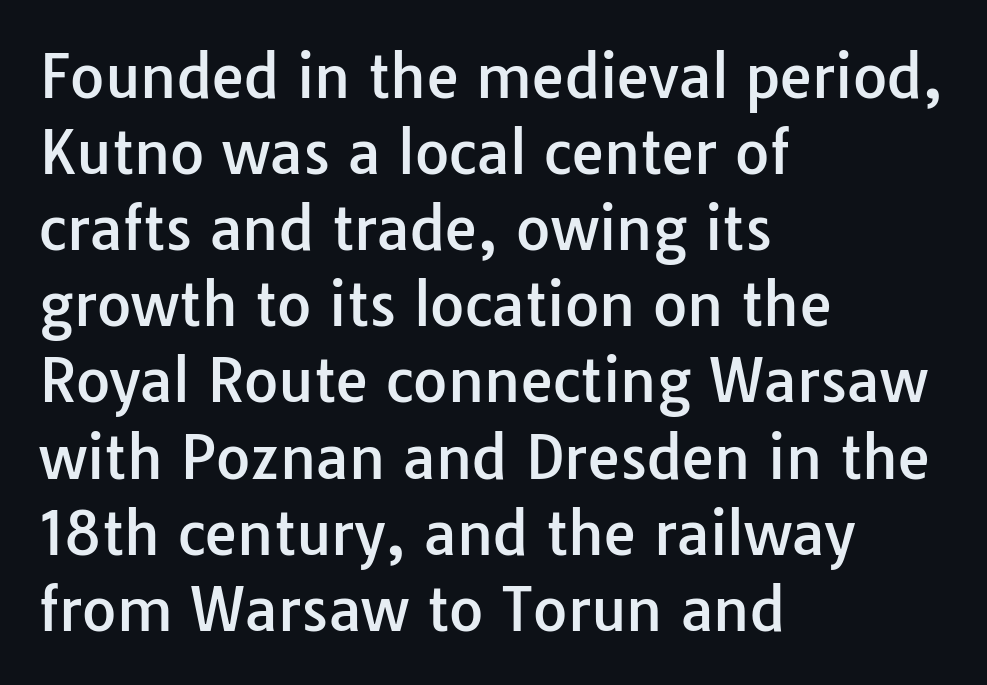
Is this a sans? Yes — the strokes have no serifs. The strip under each line holds only bare page. You could call the tracking neutral — neither tight nor loose. Left-aligned paragraph, ragged on the right.
